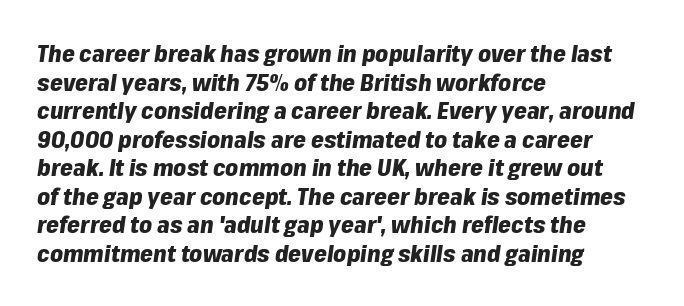
Characters are canted at an angle relative to the baseline's perpendicular. What stands out about the letter spacing? Nothing — it is the standard amount. A dark, heavy texture on the line: the type is bold. The gap between lines stays unmarked.
